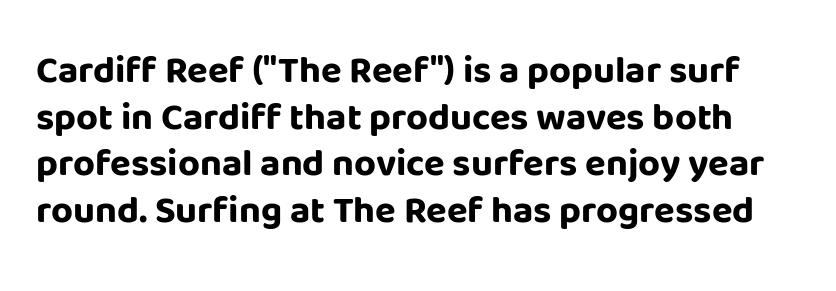
Q: Is the text bold? A: Yes.
Q: Is the text italic (slanted)? A: No, it is upright.
Q: Is the typeface a serif or a sans-serif typeface? A: Sans-serif.
Q: Is the text underlined? A: No.
Q: Is the spacing between letters normal or unusually wide? A: Normal.
Q: Width (condensed, normal, or wide)? A: Normal.
Q: Stroke contrast? A: Low.
Q: x-height? A: Large.
Q: Monospaced? A: No.
